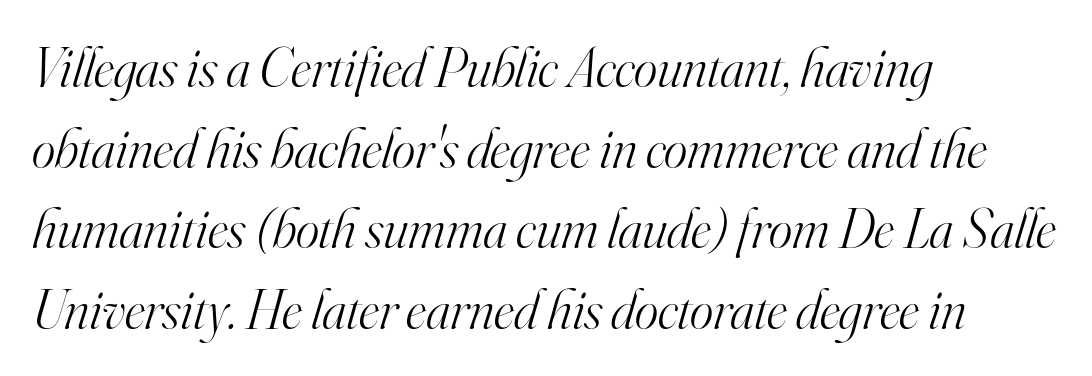
{"serif": "yes", "italic": "yes", "lean": "right", "slant_degrees": 16, "bold": "no", "weight": "light", "width": "normal", "stroke_contrast": "high", "x_height": "small", "monospaced": "no", "underline": "no", "align": "left", "line_spacing": "normal", "line_spacing_ratio": 1.44, "letter_spacing": "normal", "letter_spacing_em": 0.0, "glyph_px": 56}
